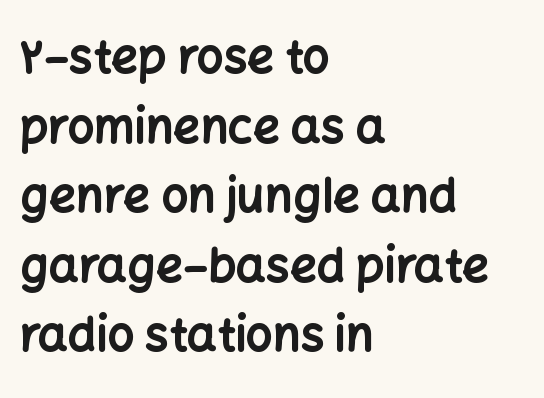
Q: Is the text bold? A: Yes.
Q: Is the text italic (slanted)? A: No, it is upright.
Q: Is the typeface a serif or a sans-serif typeface? A: Sans-serif.
Q: Is the text underlined? A: No.
Q: How is the paragraph aligned? A: Left-aligned.
Q: Is the spacing between letters normal or unusually wide? A: Normal.
Q: Is the spacing between lines tight, normal or loose? A: Normal.
Q: Width (condensed, normal, or wide)? A: Normal.
Q: Stroke contrast? A: Low.
Q: x-height? A: Medium.
Q: Monospaced? A: No.
